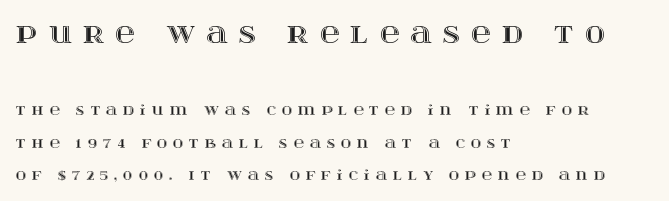
Q: Is the text italic (slanted)? A: No, it is upright.
Q: Is the text underlined? A: No.
Q: How is the paragraph aligned? A: Left-aligned.
Q: Is the spacing between letters normal or unusually wide? A: Unusually wide.
Q: Is the spacing between lines tight, normal or loose? A: Loose.
Q: Which block of text is set in a larger size, the first (top) or the second (bottom)? A: The first (top) one.
